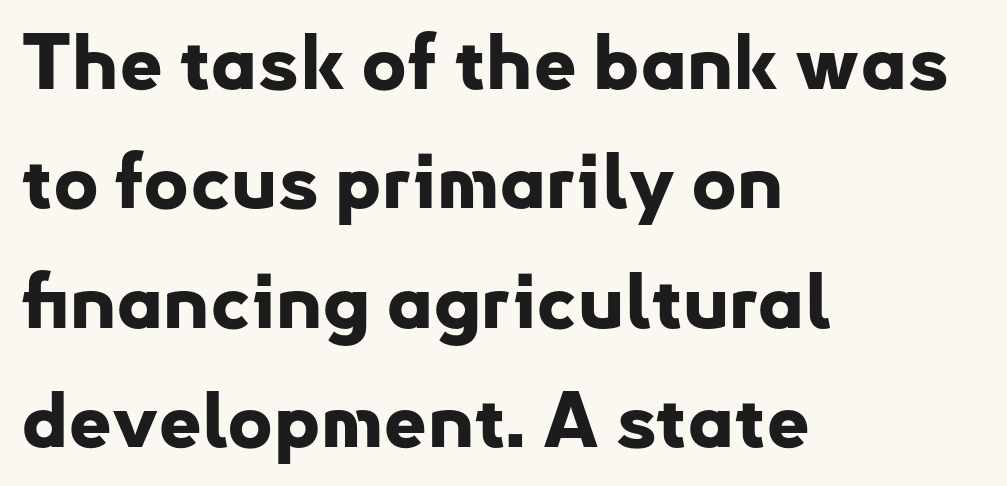
The image shows 77 px bold sans-serif type, upright; set left-aligned, normal line spacing (1.55x), normal letter spacing, not underlined; low stroke contrast and a small x-height.
